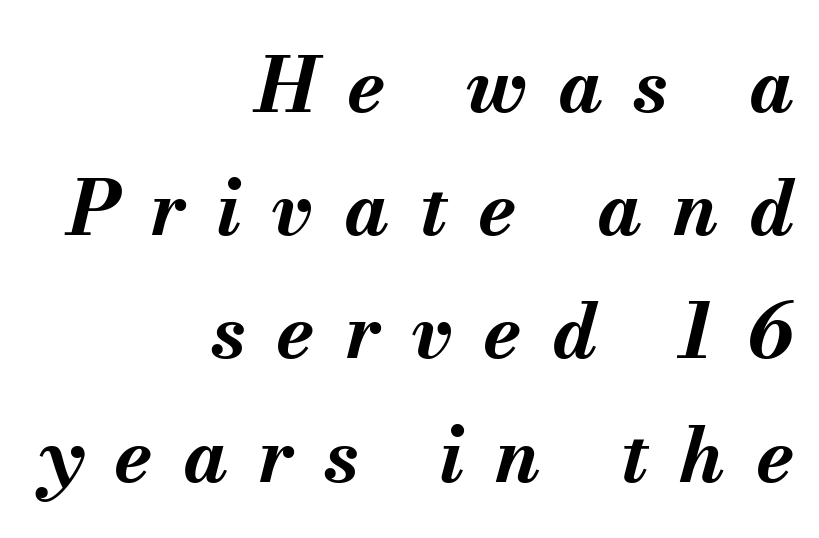
The image shows 77 px bold type, italic (leaning right); set right-aligned, normal line spacing (1.6x), unusually wide letter spacing (+0.4 em), not underlined; medium stroke contrast and a small x-height.
